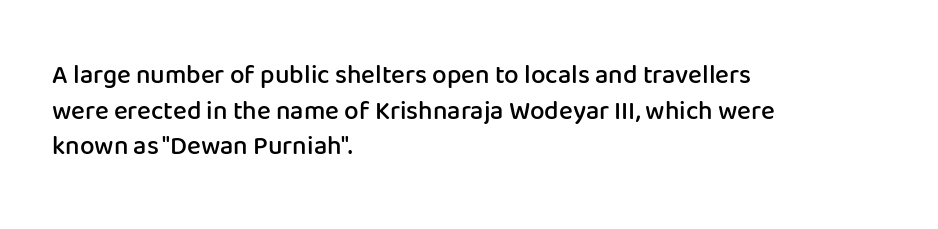
The letters sit at their default tracking, neither squeezed nor spread. Line starts are locked; line ends wander. These words are printed semibold, heavier than regular yet not bold. Does the lettering tilt? It doesn't — this is upright. Students, observe: this is what conventionally led text looks like. Type without underlining.
